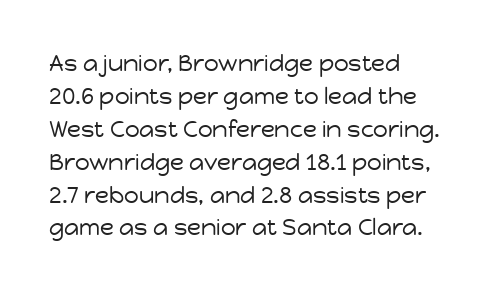
Honestly, the row spacing looks completely unremarkable. Caption: face not bold, strokes unweighted. Posture: vertical. This rendering features lettering with no underline. The setting favours the left margin, as ordinary paragraphs usually do.
